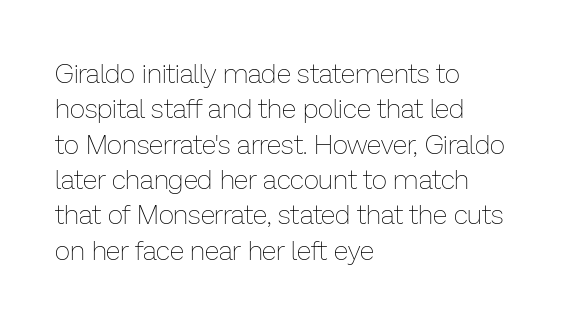
Q: Is the text bold? A: No.
Q: Is the text italic (slanted)? A: No, it is upright.
Q: Is the text underlined? A: No.
Q: How is the paragraph aligned? A: Left-aligned.
Q: Is the spacing between letters normal or unusually wide? A: Normal.
Q: Is the spacing between lines tight, normal or loose? A: Normal.
